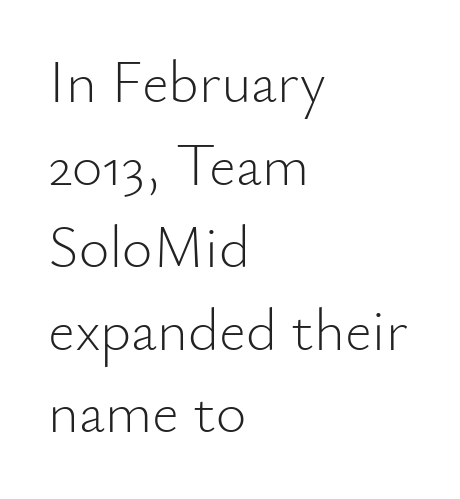
Q: Is the text bold? A: No.
Q: Is the text italic (slanted)? A: No, it is upright.
Q: Is the typeface a serif or a sans-serif typeface? A: Sans-serif.
Q: Is the text underlined? A: No.
Q: How is the paragraph aligned? A: Left-aligned.
Q: Is the spacing between letters normal or unusually wide? A: Normal.
Q: Is the spacing between lines tight, normal or loose? A: Normal.
Q: Width (condensed, normal, or wide)? A: Normal.
Q: Stroke contrast? A: Low.
Q: x-height? A: Small.
Q: Monospaced? A: No.
